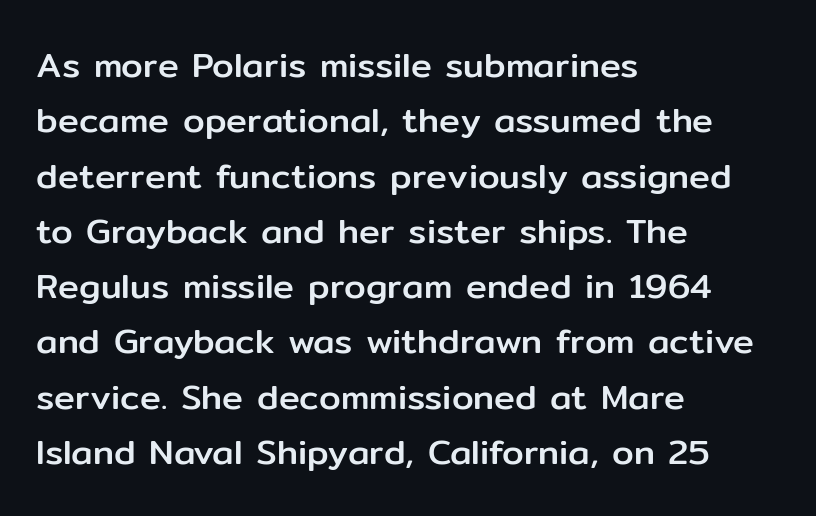
Posture: straight, roman, zero tilt. Stroke terminals: plain, sans-serif. Leading: standard. The rendering uses natural spacing where letterforms have individual widths. Is the letter spacing exaggerated? No — it looks like the ordinary default. The rag falls on the right side of this text block.
